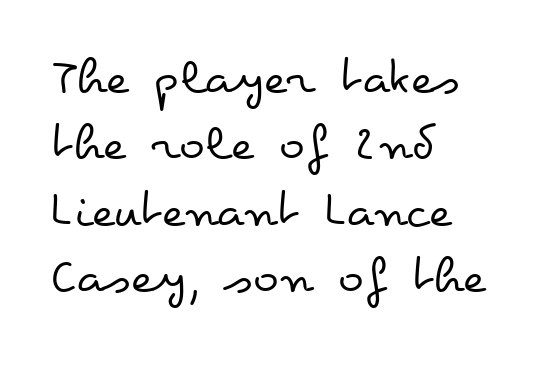
Q: Is the text bold? A: No.
Q: Is the text italic (slanted)? A: No, it is upright.
Q: Is the text underlined? A: No.
Q: How is the paragraph aligned? A: Left-aligned.
Q: Is the spacing between letters normal or unusually wide? A: Normal.
Q: Width (condensed, normal, or wide)? A: Wide.
Q: Stroke contrast? A: Low.
Q: x-height? A: Small.
Q: Monospaced? A: No.
